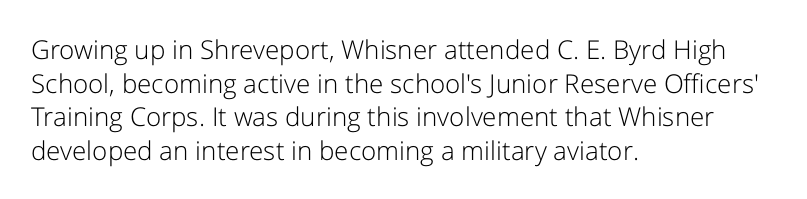
The image shows 26 px text type, upright; set left-aligned, normal line spacing (1.29x), normal letter spacing, not underlined.
